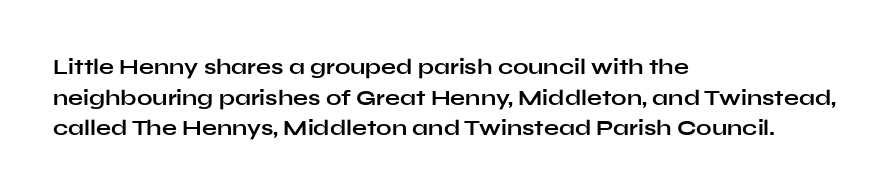
The image shows 22 px bold type, upright; set left-aligned, normal line spacing (1.39x), normal letter spacing, not underlined.
